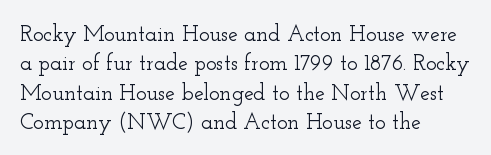
The image shows 22 px text type, upright; set left-aligned, normal line spacing (1.33x), normal letter spacing, not underlined.
